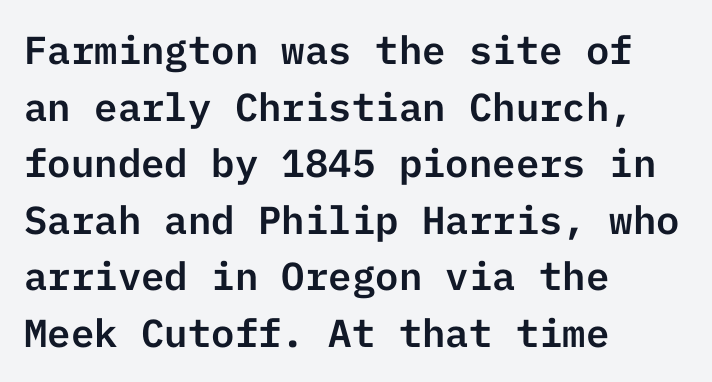
The image shows 39 px sans-serif type, upright; set left-aligned, normal line spacing (1.45x), normal letter spacing, not underlined; low stroke contrast and a medium x-height.
